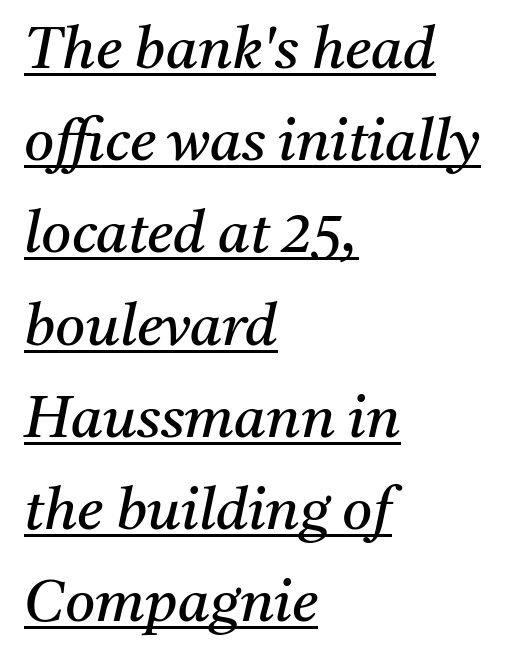
Is the letter spacing exaggerated? No — it looks like the ordinary default. This reads as an unemphasized weight, regular at the heaviest. Emphasis is given by a line drawn under the lettering. Typographically, this falls in the serif category. Successive baselines arrive at the customary interval.
